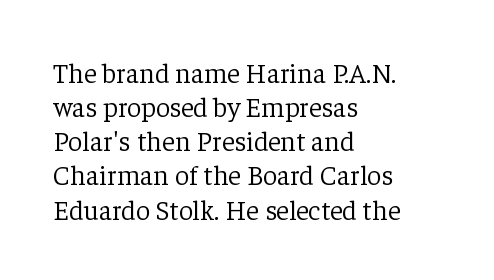
Q: Is the text bold? A: No.
Q: Is the text italic (slanted)? A: No, it is upright.
Q: Is the typeface a serif or a sans-serif typeface? A: Serif.
Q: Is the text underlined? A: No.
Q: How is the paragraph aligned? A: Left-aligned.
Q: Is the spacing between letters normal or unusually wide? A: Normal.
Q: Width (condensed, normal, or wide)? A: Normal.
Q: Stroke contrast? A: Low.
Q: x-height? A: Medium.
Q: Monospaced? A: No.
